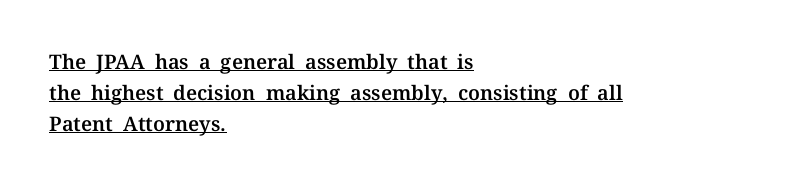
Q: Is the text italic (slanted)? A: No, it is upright.
Q: Is the text underlined? A: Yes.
Q: How is the paragraph aligned? A: Left-aligned.
Q: Is the spacing between letters normal or unusually wide? A: Normal.
Q: Is the spacing between lines tight, normal or loose? A: Normal.
